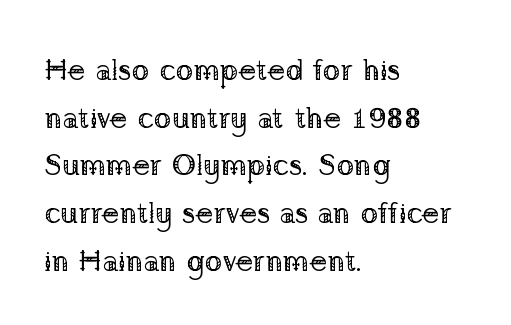
Q: Is the text bold? A: No.
Q: Is the text italic (slanted)? A: No, it is upright.
Q: Is the typeface a serif or a sans-serif typeface? A: Serif.
Q: Is the text underlined? A: No.
Q: How is the paragraph aligned? A: Left-aligned.
Q: Is the spacing between letters normal or unusually wide? A: Normal.
Q: Is the spacing between lines tight, normal or loose? A: Normal.
Q: Width (condensed, normal, or wide)? A: Normal.
Q: Stroke contrast? A: Low.
Q: x-height? A: Medium.
Q: Monospaced? A: No.
